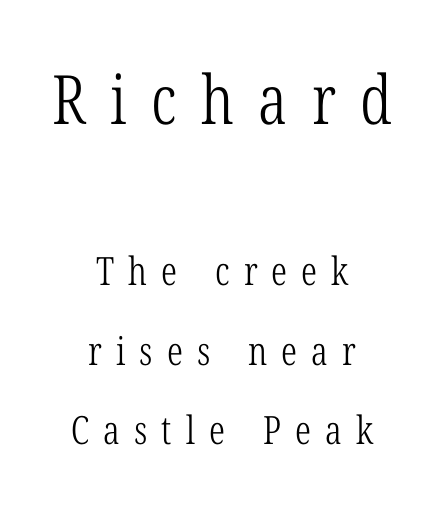
{"serif": "yes", "bold": "no", "weight": "light", "width": "condensed", "stroke_contrast": "low", "x_height": "medium", "monospaced": "no", "underline": "no", "align": "center", "line_spacing": "loose", "line_spacing_ratio": 2.03, "letter_spacing": "wide", "letter_spacing_em": 0.36, "larger_block": "first", "size_ratio": 1.74, "glyph_px": 68}
